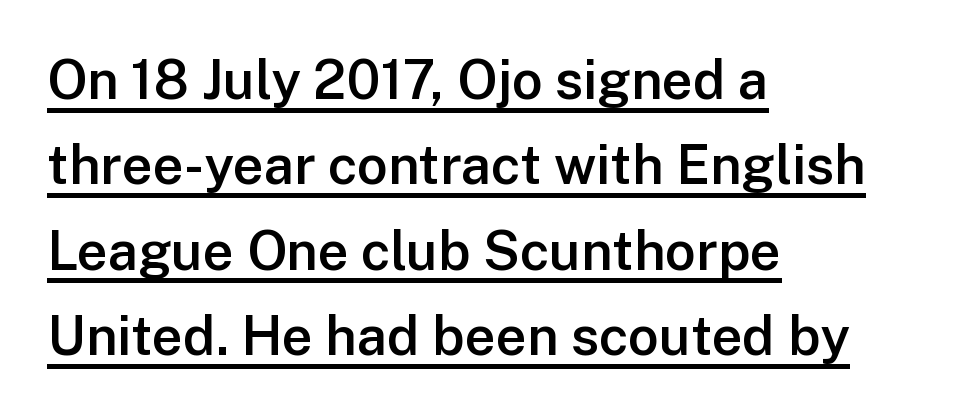
Q: Is the text bold? A: Semi-bold.
Q: Is the text italic (slanted)? A: No, it is upright.
Q: Is the typeface a serif or a sans-serif typeface? A: Sans-serif.
Q: Is the text underlined? A: Yes.
Q: How is the paragraph aligned? A: Left-aligned.
Q: Is the spacing between letters normal or unusually wide? A: Normal.
Q: Is the spacing between lines tight, normal or loose? A: Normal.
Q: Width (condensed, normal, or wide)? A: Normal.
Q: Stroke contrast? A: Low.
Q: x-height? A: Medium.
Q: Monospaced? A: No.
